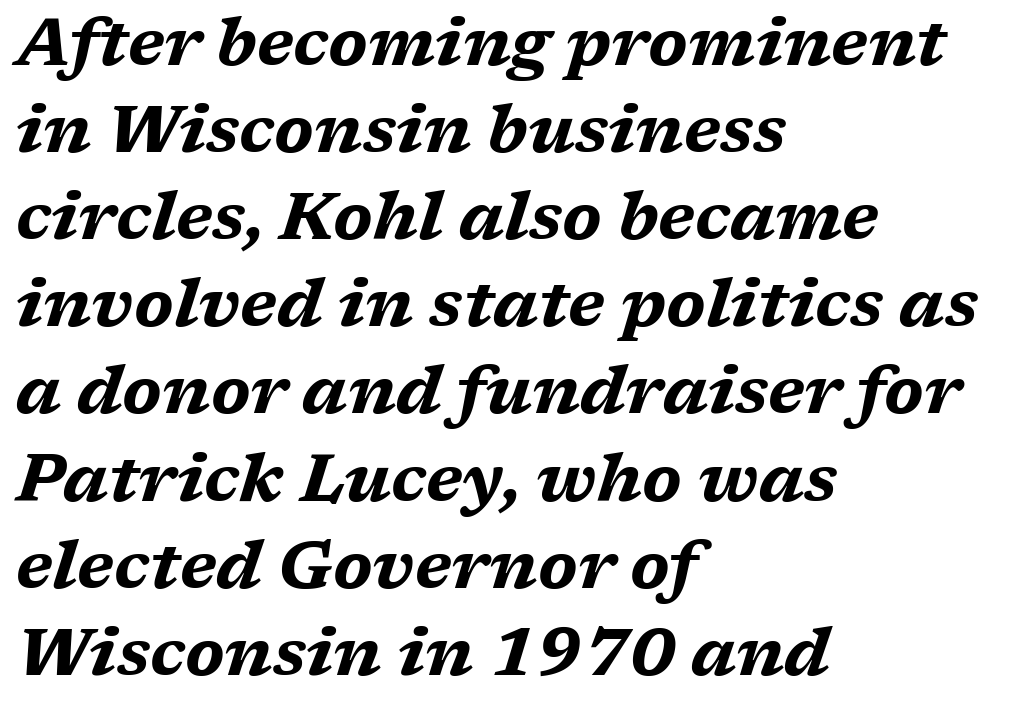
The image shows 66 px bold, wide type, italic (leaning right); set left-aligned, normal line spacing (1.32x), normal letter spacing, not underlined; medium stroke contrast and a medium x-height.
